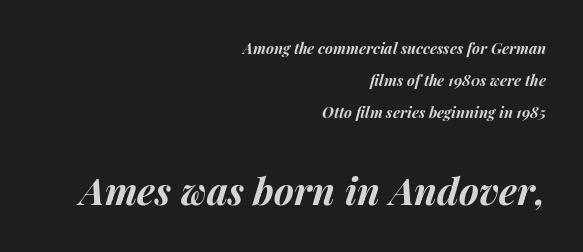
These lines were composed using italics. Typesetter's note: full bold, strokes at maximum text heaviness. Underlining? Definitely not there. Line spacing here is loose.
